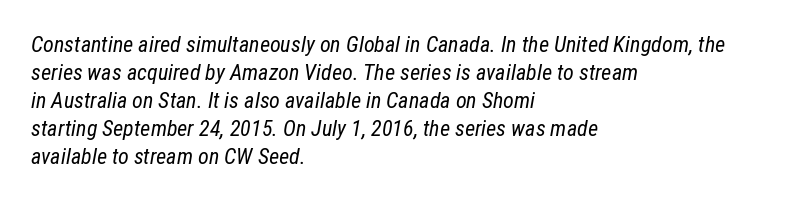
These glyphs show unthickened strokes, regular width or finer. Characters are canted at an angle relative to the baseline's perpendicular. The rendering anchors every line to the left-hand side. Leading matches the norm, producing a regular column. The passage shown has conventional tracking throughout. Quick note: underline off.
